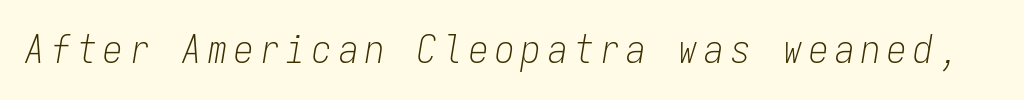
Q: Is the text bold? A: No.
Q: Is the text italic (slanted)? A: Yes, it leans right by about 9 degrees.
Q: Is the text underlined? A: No.
Q: Width (condensed, normal, or wide)? A: Condensed.
Q: Stroke contrast? A: Low.
Q: x-height? A: Medium.
Q: Monospaced? A: Yes.
